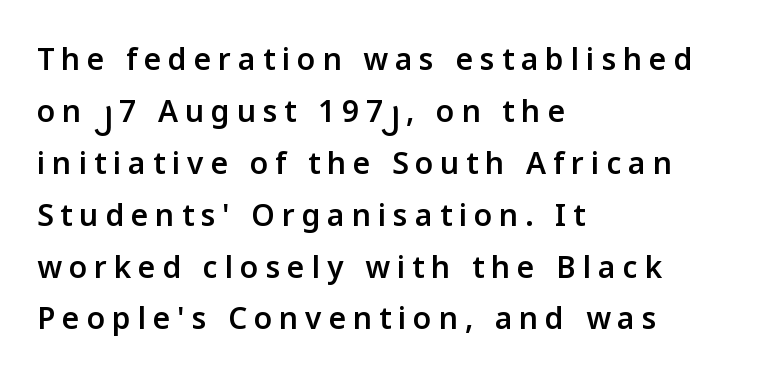
{"serif": "no", "italic": "no", "bold": "semi", "weight": "semibold", "width": "normal", "stroke_contrast": "low", "x_height": "medium", "monospaced": "no", "underline": "no", "align": "left", "line_spacing_ratio": 1.73, "letter_spacing": "wide", "letter_spacing_em": 0.23, "glyph_px": 30}
